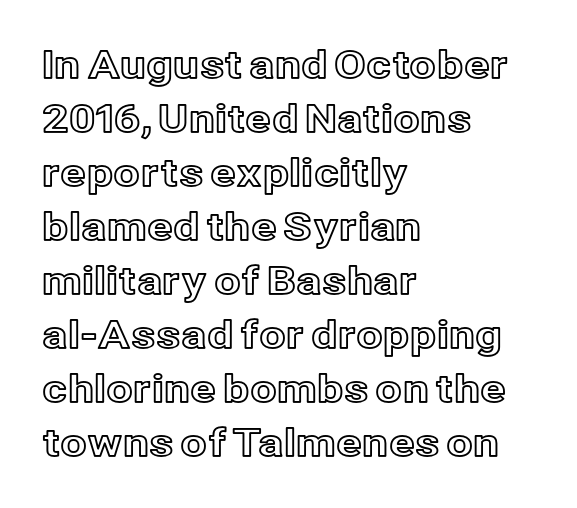
The type is set solid horizontally, with unmodified tracking. Each new line begins a customary step beneath the previous one. Nobody drew a line under any word here. The passage shown is typed in a proportional face where columns would drift.
